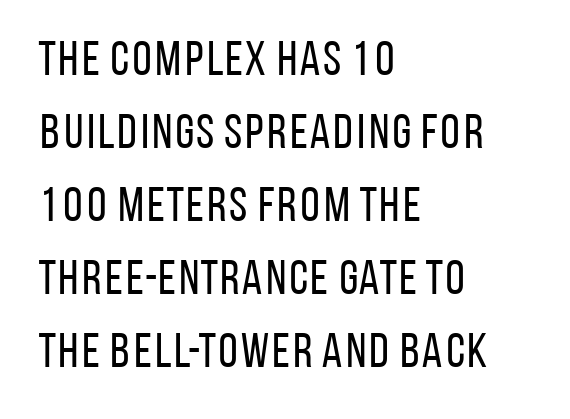
The image shows 49 px regular-weight, condensed sans-serif type, upright; set left-aligned, normal line spacing (1.49x), normal letter spacing, not underlined; low stroke contrast and a large x-height.
